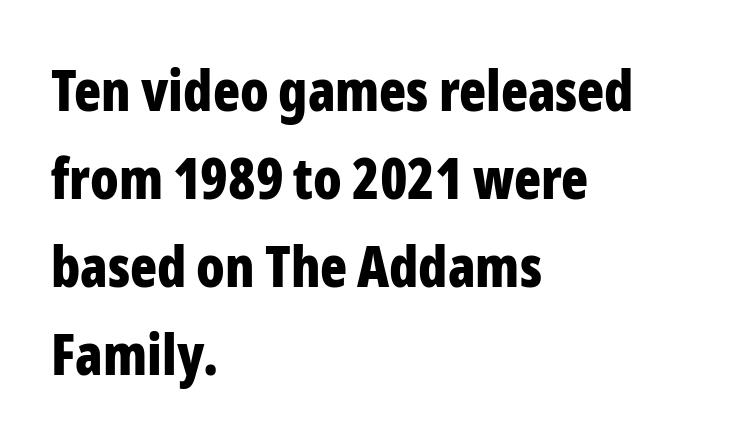
The image shows 56 px bold, condensed sans-serif type, upright; set left-aligned, normal line spacing (1.57x), normal letter spacing, not underlined; low stroke contrast and a medium x-height.
